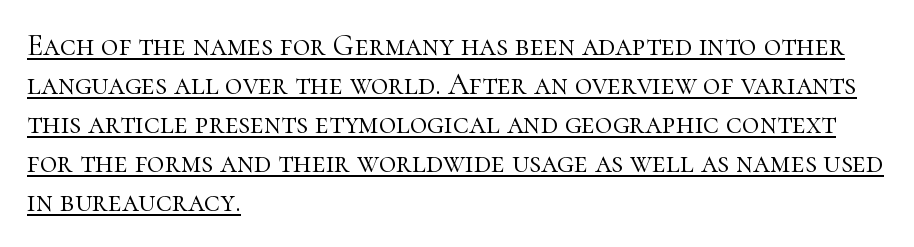
The image shows 30 px light serif type, upright; set left-aligned, normal line spacing (1.3x), normal letter spacing, underlined; high stroke contrast and a medium x-height.
